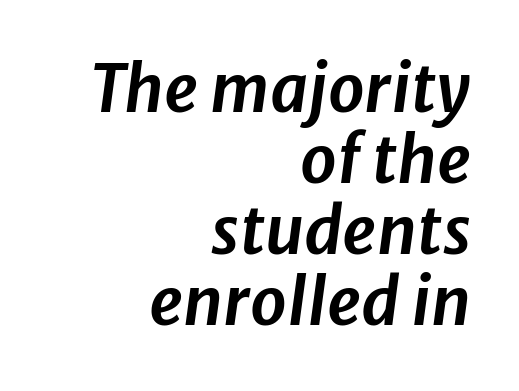
Whoever set this chose condensed vertical rhythm over breathing room. Default kerning and tracking; the words read as compact shapes. This rendering features lettering with no underline. Italic: yes, the glyphs are oblique.
